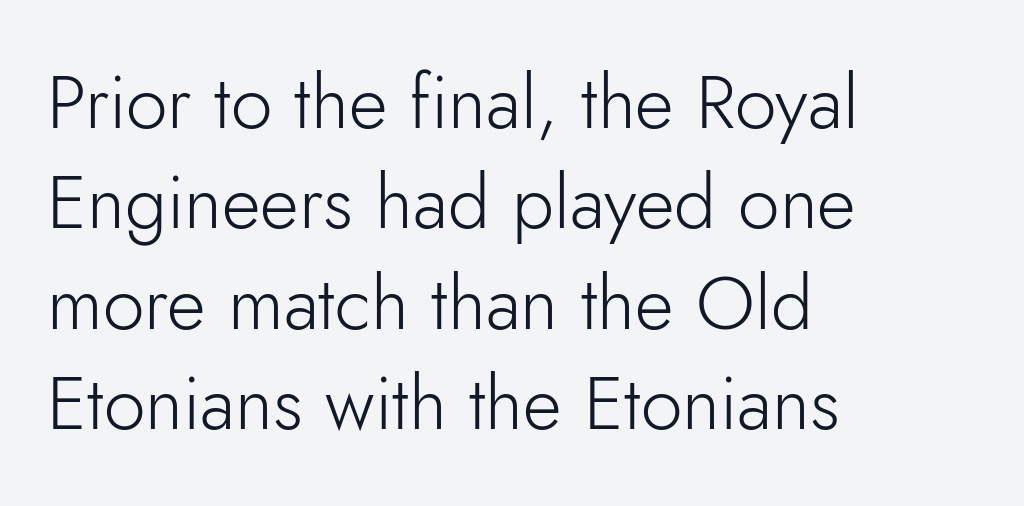
Q: Is the text bold? A: No.
Q: Is the text italic (slanted)? A: No, it is upright.
Q: Is the typeface a serif or a sans-serif typeface? A: Sans-serif.
Q: Is the text underlined? A: No.
Q: How is the paragraph aligned? A: Left-aligned.
Q: Is the spacing between letters normal or unusually wide? A: Normal.
Q: Is the spacing between lines tight, normal or loose? A: Normal.
Q: Width (condensed, normal, or wide)? A: Normal.
Q: Stroke contrast? A: Low.
Q: x-height? A: Small.
Q: Monospaced? A: No.
